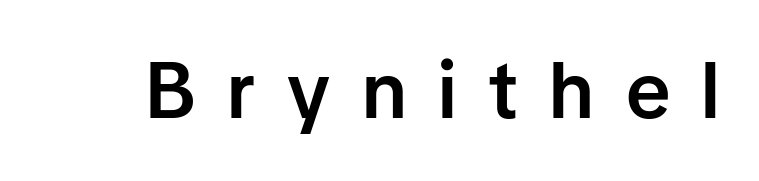
{"serif": "no", "italic": "no", "bold": "semi", "weight": "semibold", "width": "normal", "stroke_contrast": "low", "x_height": "medium", "monospaced": "no", "underline": "no", "letter_spacing": "wide", "letter_spacing_em": 0.4, "glyph_px": 79}
